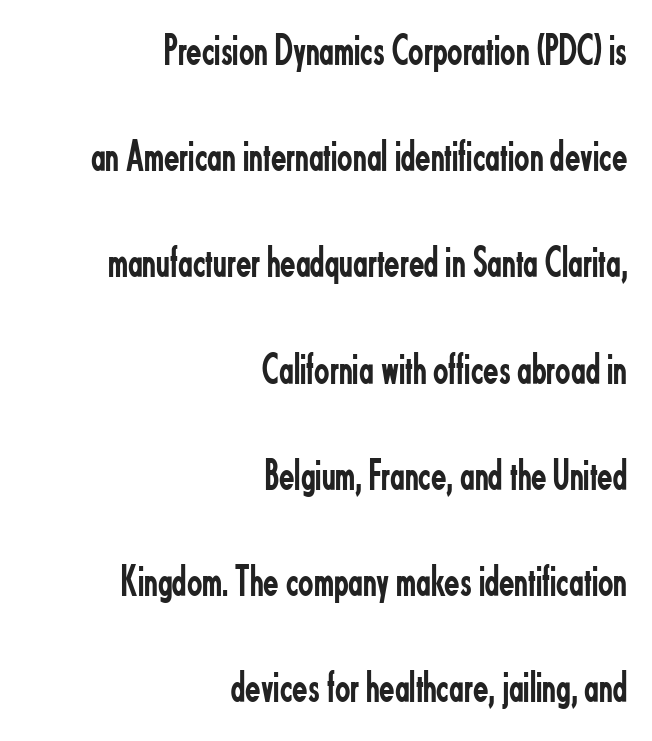
The image shows 45 px regular-weight, condensed sans-serif type, upright; set right-aligned, loose line spacing (2.36x), normal letter spacing, not underlined; low stroke contrast and a small x-height.
